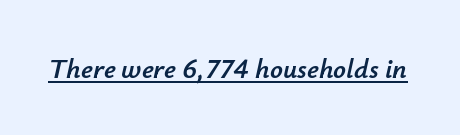
Q: Is the text italic (slanted)? A: Yes, it leans right by about 12 degrees.
Q: Is the text underlined? A: Yes.
Q: Is the spacing between letters normal or unusually wide? A: Normal.
Q: Width (condensed, normal, or wide)? A: Normal.
Q: Stroke contrast? A: Low.
Q: x-height? A: Small.
Q: Monospaced? A: No.
